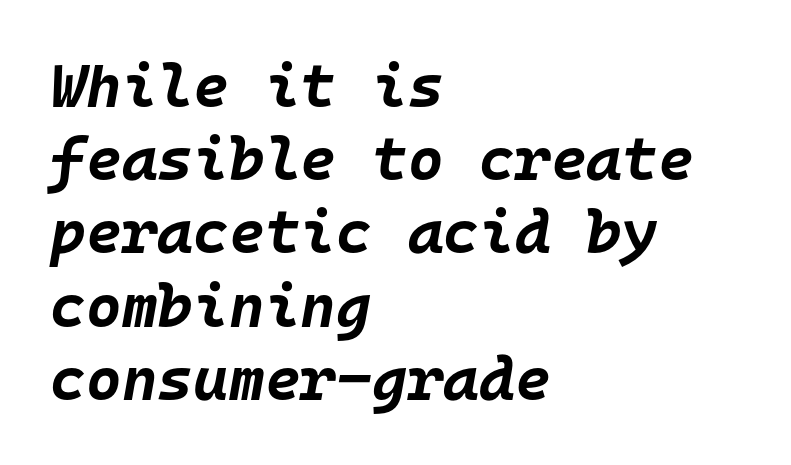
Every character here occupies the same horizontal width, giving the sample a typewriter-like rhythm. Students, this is bold: see how much ink each stroke carries. The typography opts for an oblique posture over an upright one. Clear beneath every line of the passage. Each line starts at the same left margin while the right side varies.
